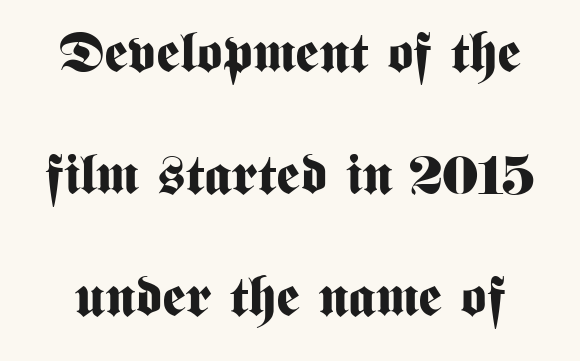
Is the letter spacing exaggerated? No — it looks like the ordinary default. A great deal of white space separates one row of letters from the next. The glyphs in this specimen are sans serif. Letters rest on an invisible, unmarked baseline. Unlike italic type, these characters show no tilt at all. This is heavy type, rendered in bold.
